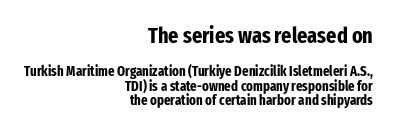
{"italic": "no", "bold": "yes", "underline": "no", "align": "right", "line_spacing": "tight", "line_spacing_ratio": 1.03, "letter_spacing": "normal", "letter_spacing_em": 0.0, "larger_block": "first", "size_ratio": 1.57, "glyph_px": 22}
